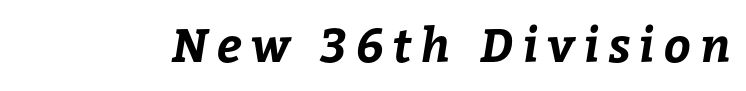
The image shows 47 px bold type; set not underlined; low stroke contrast and a medium x-height.
